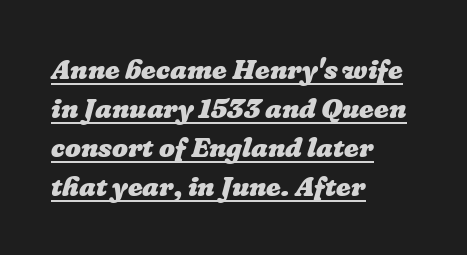
{"bold": "yes", "weight": "heavy", "width": "normal", "stroke_contrast": "low", "x_height": "medium", "monospaced": "no", "underline": "yes", "align": "left", "line_spacing": "normal", "line_spacing_ratio": 1.39, "letter_spacing": "normal", "letter_spacing_em": 0.0, "glyph_px": 28}
